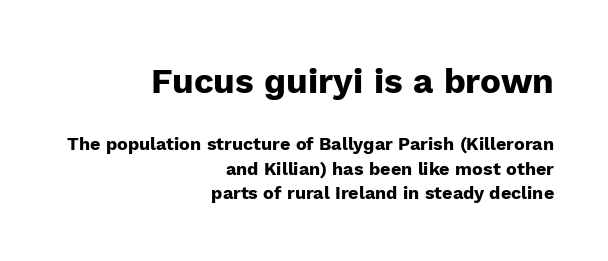
{"serif": "no", "italic": "no", "bold": "yes", "weight": "heavy", "width": "normal", "stroke_contrast": "low", "x_height": "medium", "monospaced": "no", "underline": "no", "align": "right", "line_spacing": "normal", "line_spacing_ratio": 1.37, "letter_spacing": "normal", "letter_spacing_em": 0.0, "larger_block": "first", "size_ratio": 1.94, "glyph_px": 35}
